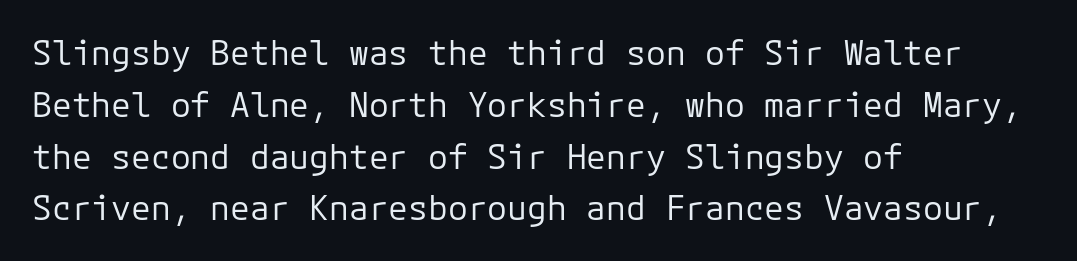
Q: Is the text bold? A: No.
Q: Is the text italic (slanted)? A: No, it is upright.
Q: Is the typeface a serif or a sans-serif typeface? A: Sans-serif.
Q: Is the text underlined? A: No.
Q: How is the paragraph aligned? A: Left-aligned.
Q: Is the spacing between letters normal or unusually wide? A: Normal.
Q: Is the spacing between lines tight, normal or loose? A: Normal.
Q: Width (condensed, normal, or wide)? A: Normal.
Q: Stroke contrast? A: Low.
Q: x-height? A: Medium.
Q: Monospaced? A: Yes.
